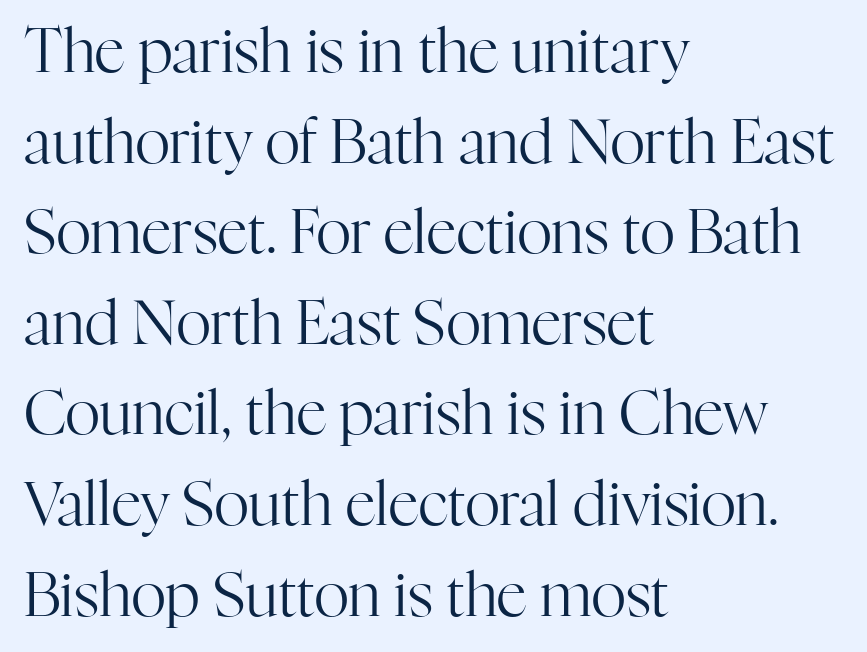
Glyph-to-glyph distance matches everyday printed text. A roman cut, with each character standing at attention. Letterform terminals end in serifs throughout the passage. Plain, unruled lines of type.
